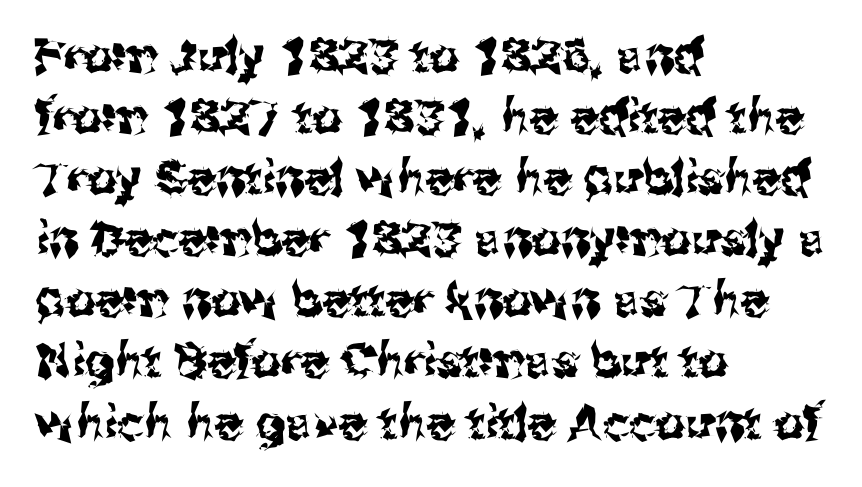
The image shows 47 px sans-serif type, upright; set left-aligned, normal line spacing (1.3x), normal letter spacing, not underlined; medium stroke contrast and a medium x-height.
